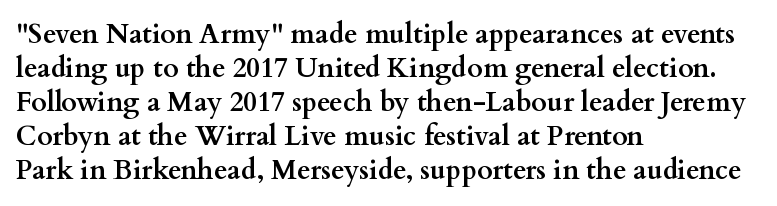
Q: Is the text bold? A: Yes.
Q: Is the text italic (slanted)? A: No, it is upright.
Q: Is the text underlined? A: No.
Q: How is the paragraph aligned? A: Left-aligned.
Q: Is the spacing between letters normal or unusually wide? A: Normal.
Q: Is the spacing between lines tight, normal or loose? A: Normal.
